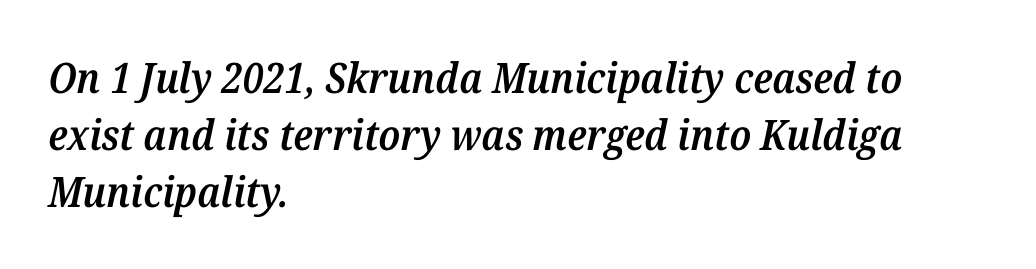
Serifs: yes, visible at the terminals of the letterforms. The line-height multiplier appears to be the usual default. Italic: yes, the glyphs are oblique. Observe the ordinary spacing: letters are neighbours, not strangers. The glyphs have the mass of a demibold cut, below bold. Here the designer chose a conventional face with non-uniform glyph widths.
